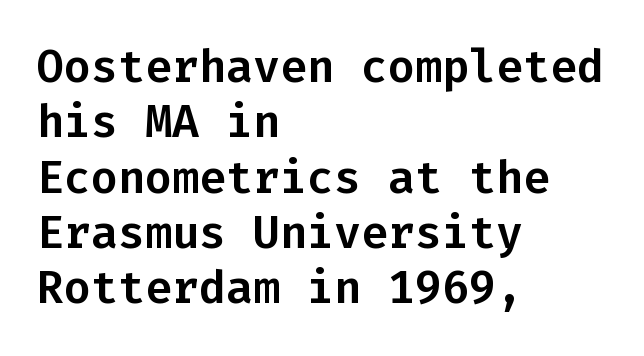
Q: Is the text italic (slanted)? A: No, it is upright.
Q: Is the typeface a serif or a sans-serif typeface? A: Sans-serif.
Q: Is the text underlined? A: No.
Q: How is the paragraph aligned? A: Left-aligned.
Q: Is the spacing between letters normal or unusually wide? A: Normal.
Q: Width (condensed, normal, or wide)? A: Normal.
Q: Stroke contrast? A: Low.
Q: x-height? A: Medium.
Q: Monospaced? A: Yes.
